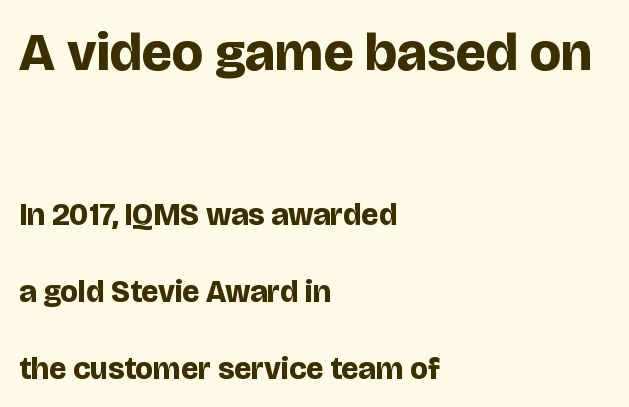
{"serif": "no", "italic": "no", "bold": "yes", "weight": "bold", "width": "normal", "stroke_contrast": "low", "x_height": "large", "monospaced": "no", "underline": "no", "align": "left", "line_spacing": "loose", "line_spacing_ratio": 2.48, "letter_spacing": "normal", "letter_spacing_em": 0.0, "larger_block": "first", "size_ratio": 1.74, "glyph_px": 54}
